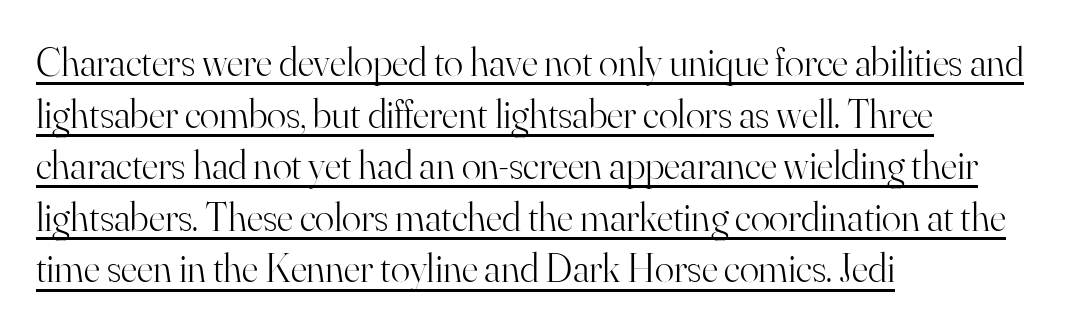
Short note: letters normally spaced. The typesetter chose a ragged-right arrangement here. The strokes are not fattened; the text isn't bold. The face used here is proportionally spaced, like ordinary book or web type.
